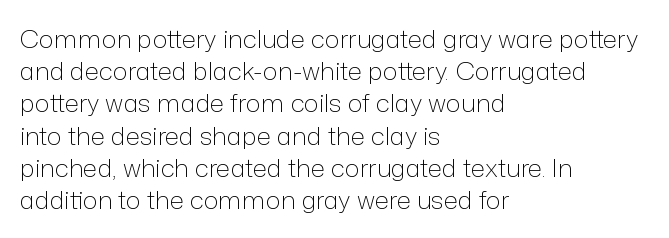
{"italic": "no", "bold": "no", "underline": "no", "align": "left", "line_spacing": "normal", "line_spacing_ratio": 1.29, "letter_spacing": "normal", "letter_spacing_em": 0.0, "glyph_px": 25}
